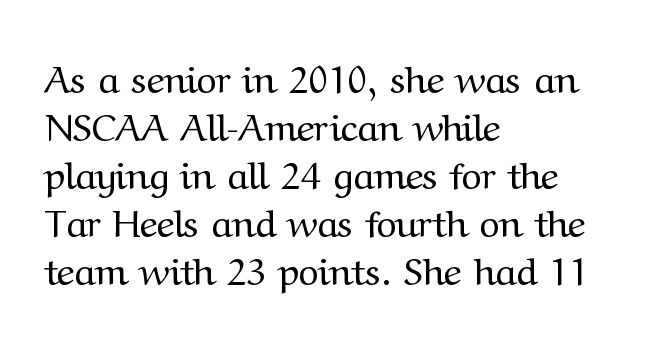
{"serif": "yes", "italic": "no", "bold": "no", "weight": "regular", "width": "normal", "stroke_contrast": "medium", "x_height": "medium", "monospaced": "no", "underline": "no", "align": "left", "line_spacing_ratio": 1.23, "letter_spacing": "normal", "letter_spacing_em": 0.0, "glyph_px": 39}
